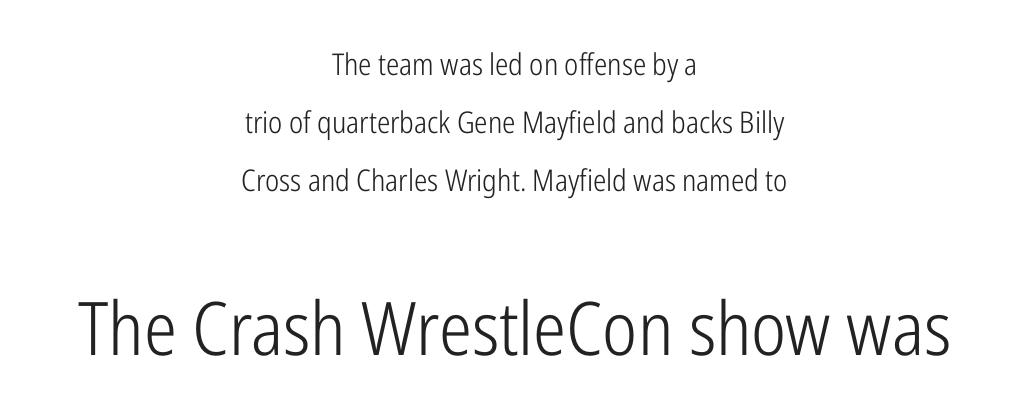
The image shows 74 px light, condensed sans-serif type, upright; set centered, loose line spacing (1.93x), normal letter spacing, not underlined; the second (bottom) block is 2.47x larger; low stroke contrast and a medium x-height.
